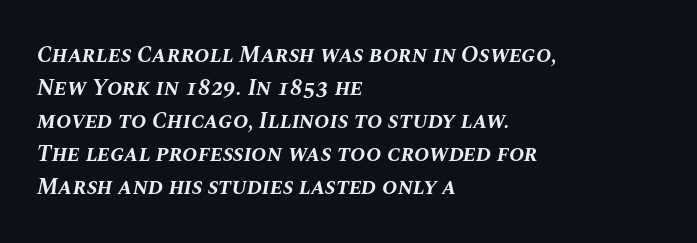
Regarding leading, the lines here are spaced in the standard way. The space beneath each line is pristine and unruled. The glyphs look as if they've been sheared to an angle. What stands out about the letter spacing? Nothing — it is the standard amount. The setting favours the left margin, as ordinary paragraphs usually do.
